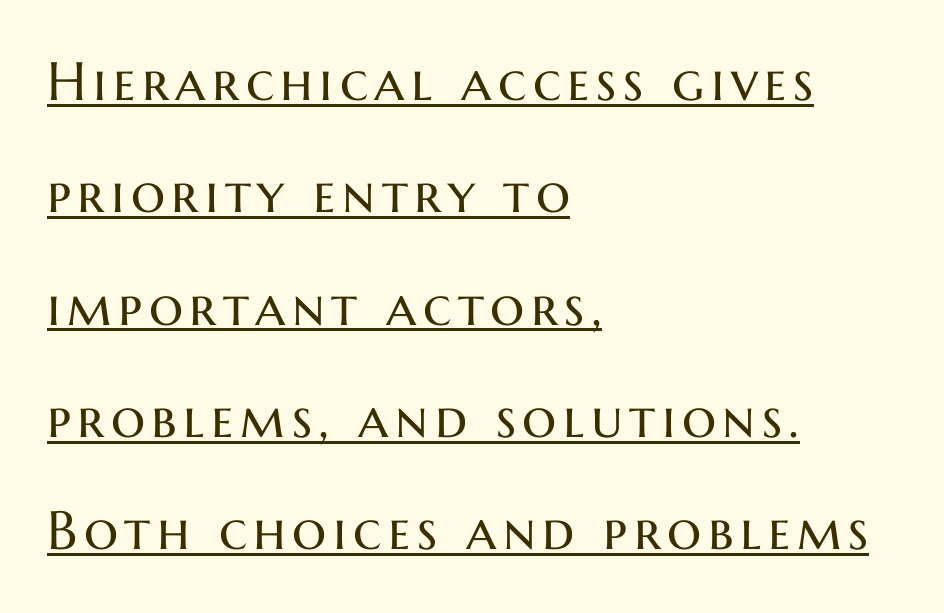
{"serif": "no", "italic": "no", "bold": "no", "weight": "regular", "width": "normal", "stroke_contrast": "medium", "x_height": "medium", "monospaced": "no", "underline": "yes", "align": "left", "line_spacing": "loose", "line_spacing_ratio": 2.08, "glyph_px": 54}
